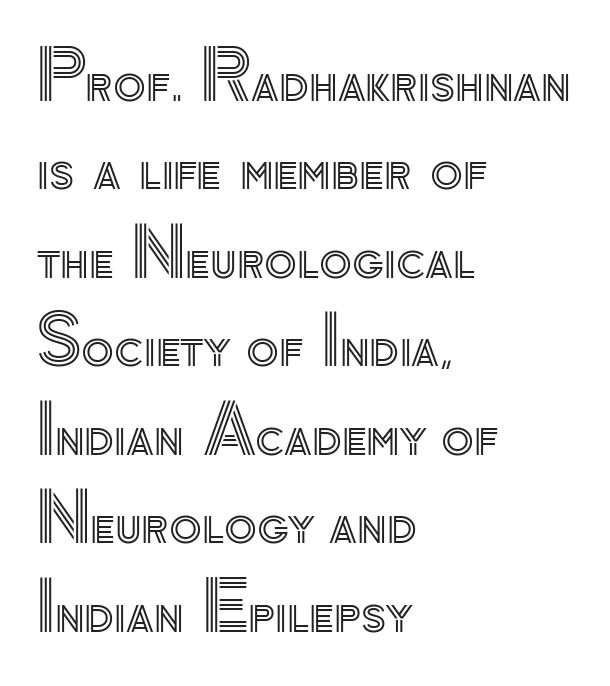
Q: Is the text italic (slanted)? A: No, it is upright.
Q: Is the text underlined? A: No.
Q: How is the paragraph aligned? A: Left-aligned.
Q: Is the spacing between letters normal or unusually wide? A: Normal.
Q: Is the spacing between lines tight, normal or loose? A: Normal.
Q: Width (condensed, normal, or wide)? A: Normal.
Q: x-height? A: Small.
Q: Monospaced? A: No.
